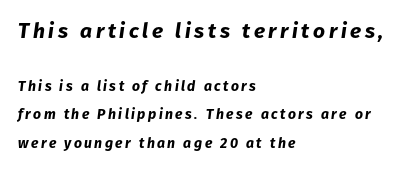
The image shows 21 px bold type, italic (leaning right); set left-aligned, loose line spacing (2.02x), not underlined; the first (top) block is 1.5x larger.
